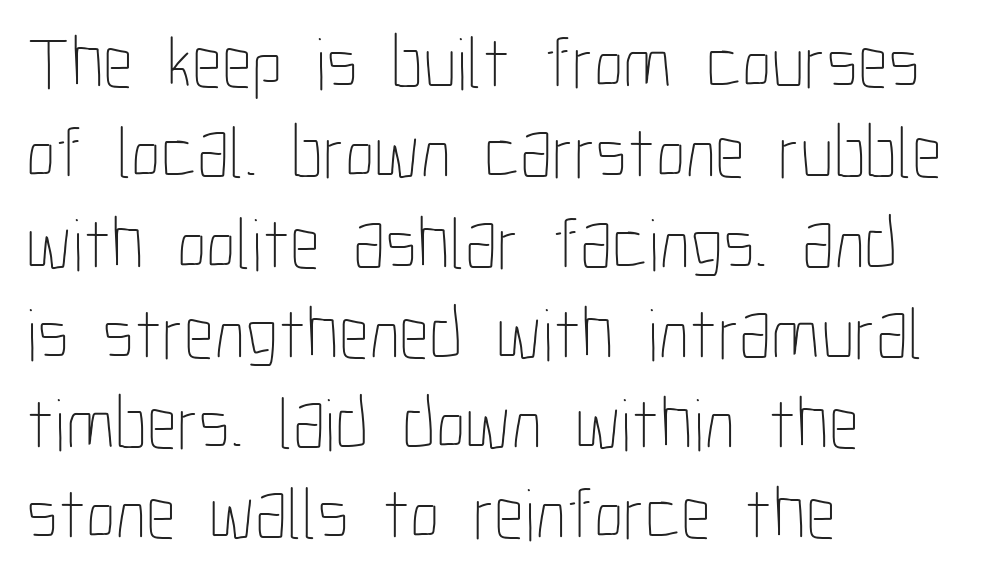
Q: Is the text bold? A: No.
Q: Is the text italic (slanted)? A: No, it is upright.
Q: Is the text underlined? A: No.
Q: How is the paragraph aligned? A: Left-aligned.
Q: Is the spacing between letters normal or unusually wide? A: Normal.
Q: Width (condensed, normal, or wide)? A: Condensed.
Q: Stroke contrast? A: Low.
Q: x-height? A: Medium.
Q: Monospaced? A: No.
